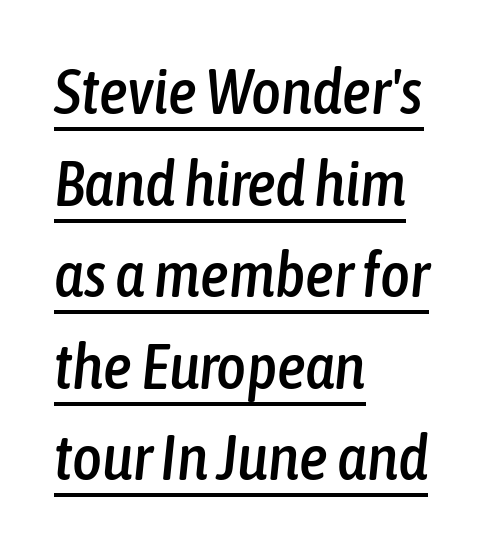
The image shows 64 px condensed type, italic (leaning right); set left-aligned, normal line spacing (1.43x), normal letter spacing, underlined; low stroke contrast and a medium x-height.
